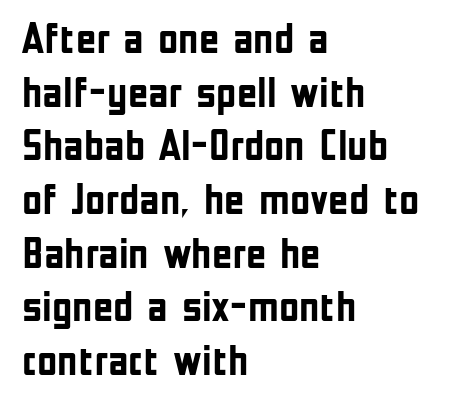
Q: Is the text bold? A: Yes.
Q: Is the text italic (slanted)? A: No, it is upright.
Q: Is the typeface a serif or a sans-serif typeface? A: Sans-serif.
Q: Is the text underlined? A: No.
Q: How is the paragraph aligned? A: Left-aligned.
Q: Is the spacing between letters normal or unusually wide? A: Normal.
Q: Width (condensed, normal, or wide)? A: Condensed.
Q: Stroke contrast? A: Low.
Q: x-height? A: Medium.
Q: Monospaced? A: No.
